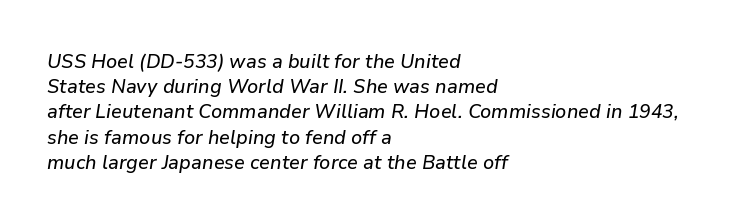
{"italic": "yes", "lean": "right", "slant_degrees": 9, "underline": "no", "align": "left", "line_spacing": "normal", "line_spacing_ratio": 1.26, "letter_spacing": "normal", "letter_spacing_em": 0.0, "glyph_px": 20}
